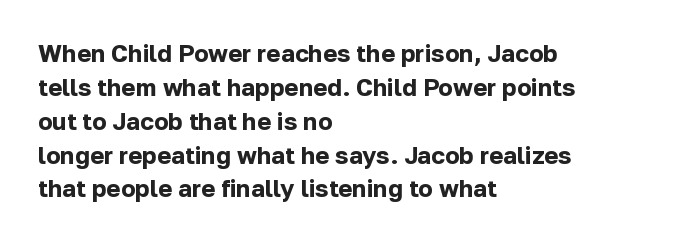
The image shows 24 px bold type, upright; set left-aligned, normal line spacing (1.41x), normal letter spacing, not underlined.
